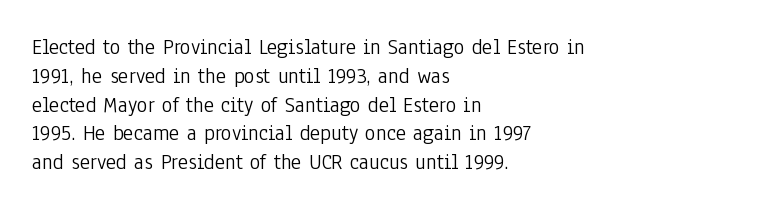
The image shows 22 px text type, upright; set left-aligned, normal line spacing (1.31x), normal letter spacing, not underlined.
